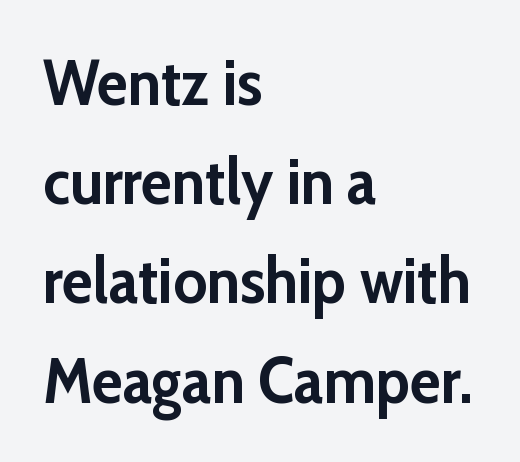
The image shows 64 px semibold sans-serif type, upright; set left-aligned, normal line spacing (1.55x), normal letter spacing, not underlined; low stroke contrast and a medium x-height.
